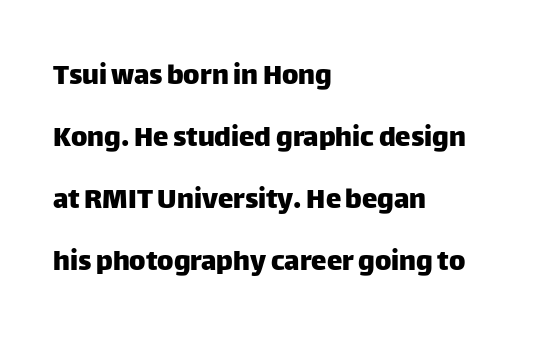
Q: Is the text italic (slanted)? A: No, it is upright.
Q: Is the typeface a serif or a sans-serif typeface? A: Sans-serif.
Q: Is the text underlined? A: No.
Q: How is the paragraph aligned? A: Left-aligned.
Q: Is the spacing between letters normal or unusually wide? A: Normal.
Q: Is the spacing between lines tight, normal or loose? A: Loose.
Q: Width (condensed, normal, or wide)? A: Normal.
Q: Stroke contrast? A: Low.
Q: x-height? A: Large.
Q: Monospaced? A: No.
